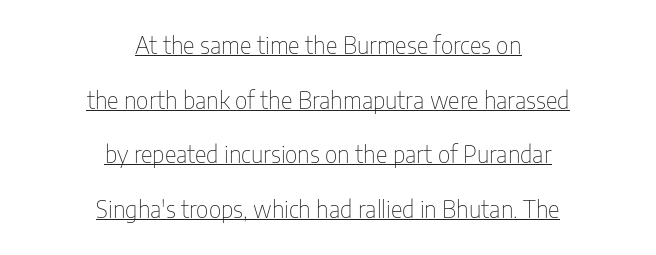
A student would call this center alignment; a typographer would say set centered. Nobody touched the tracking dial on this one. The face used here appears with an underline applied. The font sits on the lighter half of the weight spectrum, regular included. Every stem runs plumb, perpendicular to the baseline.
